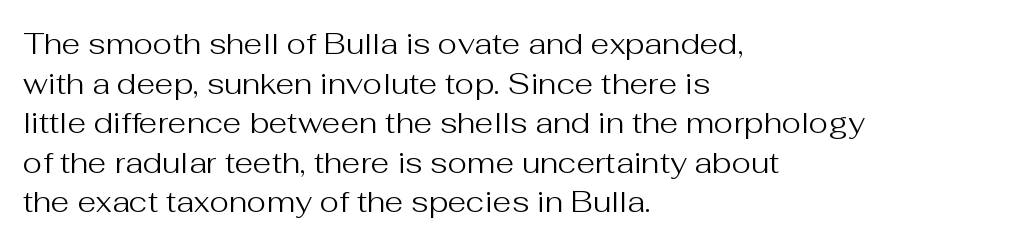
{"serif": "no", "italic": "no", "bold": "no", "weight": "regular", "width": "normal", "stroke_contrast": "medium", "x_height": "medium", "monospaced": "no", "underline": "no", "align": "left", "line_spacing": "normal", "line_spacing_ratio": 1.32, "letter_spacing": "normal", "letter_spacing_em": 0.0, "glyph_px": 30}
